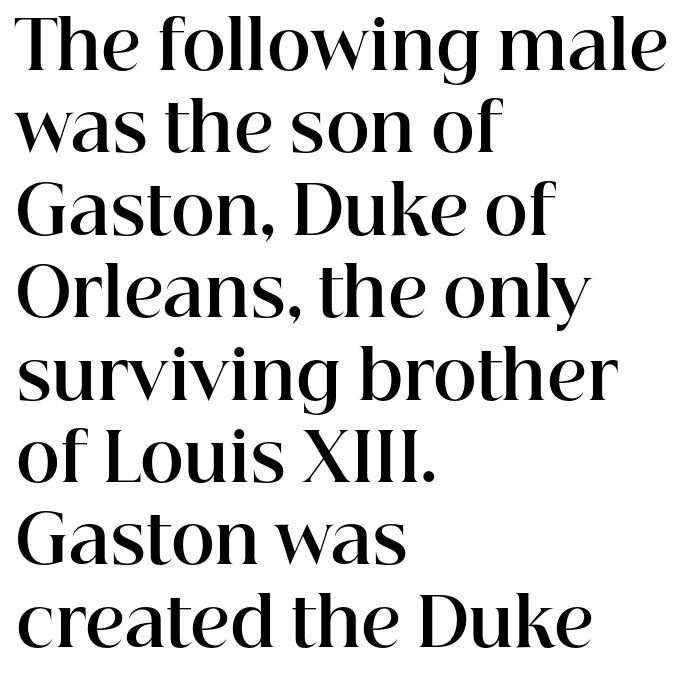
The image shows 67 px bold serif type, upright; set left-aligned, line spacing 1.23x, normal letter spacing, not underlined; high stroke contrast and a medium x-height.
